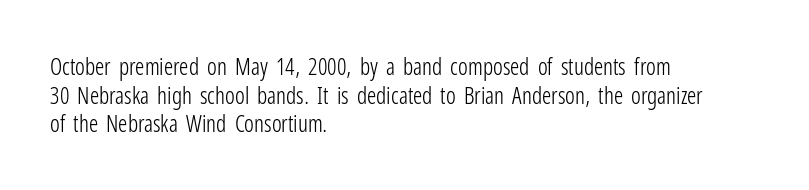
The image shows 23 px text type, upright; set left-aligned, line spacing 1.24x, normal letter spacing, not underlined.
